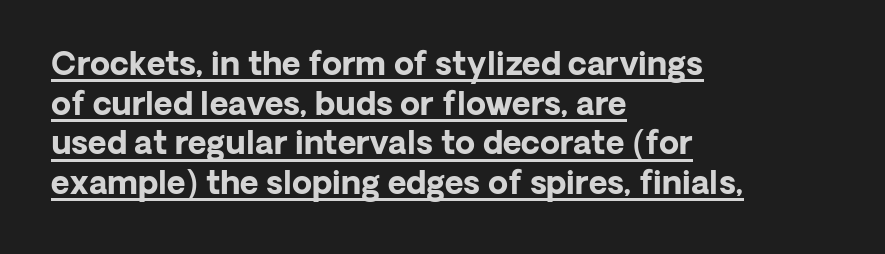
{"serif": "no", "italic": "no", "bold": "yes", "weight": "bold", "width": "normal", "stroke_contrast": "low", "x_height": "medium", "monospaced": "no", "underline": "yes", "align": "left", "line_spacing_ratio": 1.24, "letter_spacing": "normal", "letter_spacing_em": 0.0, "glyph_px": 32}
